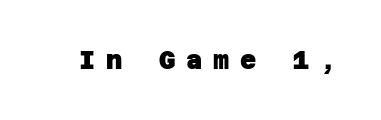
Q: Is the text bold? A: Yes.
Q: Is the text underlined? A: No.
Q: Is the spacing between letters normal or unusually wide? A: Unusually wide.
